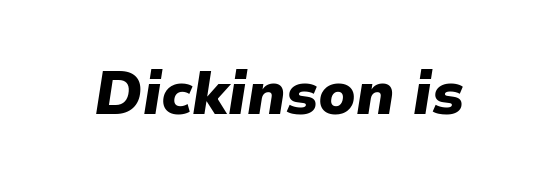
The image shows 60 px heavy type, italic (leaning right); set normal letter spacing, not underlined; low stroke contrast and a medium x-height.
